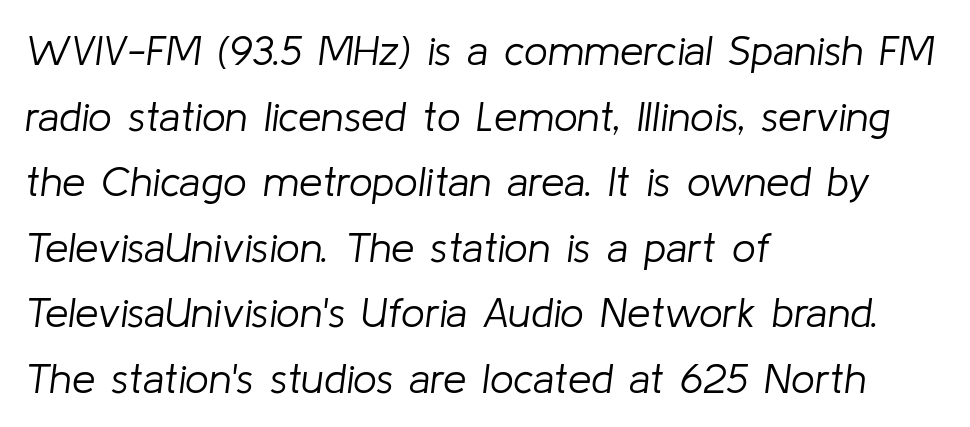
The typeface has the unassuming heft of standard copy or less. The rendering keeps characters at their native spacing. Glance below the letters and you will spot only blank space. Yep, that's italic — everything's leaning. One glance says typical: line gaps are just what's usual. The lines in this sample share a left origin and differ only in where they stop.
